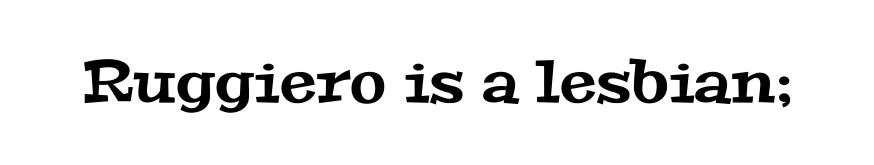
No extra tracking has been applied to these lines. A typesetter would label this face a serif. Do the characters align in a grid? No, the font is proportional. Glance below the letters and you will spot only blank space.
